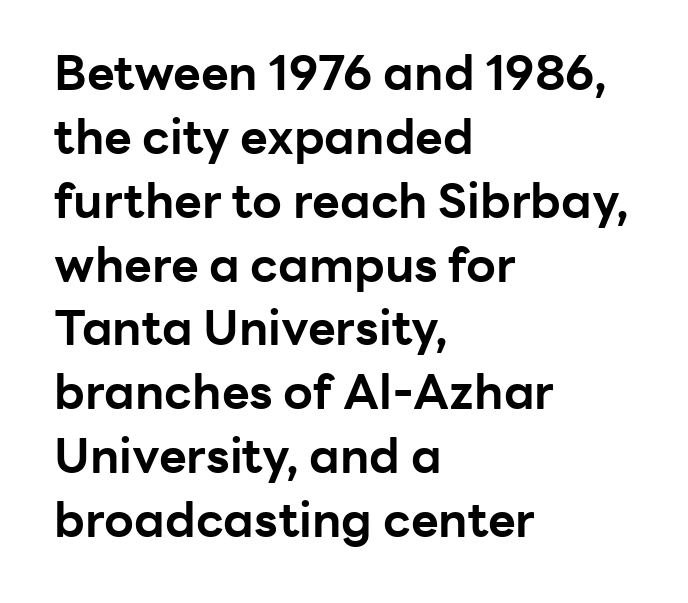
Letters rest on an invisible, unmarked baseline. Note: no serifs on the glyphs. This block has exactly the height ordinary leading produces. The typography opts for an upright posture over an oblique one. Set as a true bold cut, around the 700 mark. Alignment: flush left.
